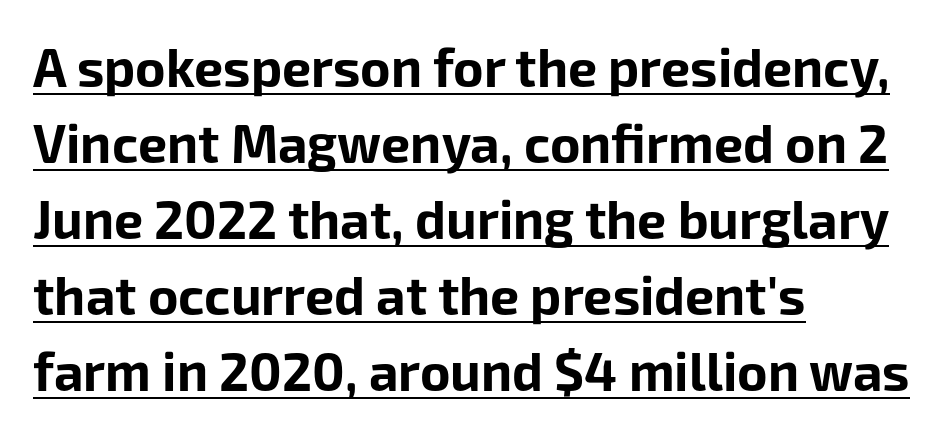
Q: Is the text bold? A: Yes.
Q: Is the text italic (slanted)? A: No, it is upright.
Q: Is the typeface a serif or a sans-serif typeface? A: Sans-serif.
Q: Is the text underlined? A: Yes.
Q: How is the paragraph aligned? A: Left-aligned.
Q: Is the spacing between letters normal or unusually wide? A: Normal.
Q: Is the spacing between lines tight, normal or loose? A: Normal.
Q: Width (condensed, normal, or wide)? A: Normal.
Q: Stroke contrast? A: Low.
Q: x-height? A: Medium.
Q: Monospaced? A: No.
